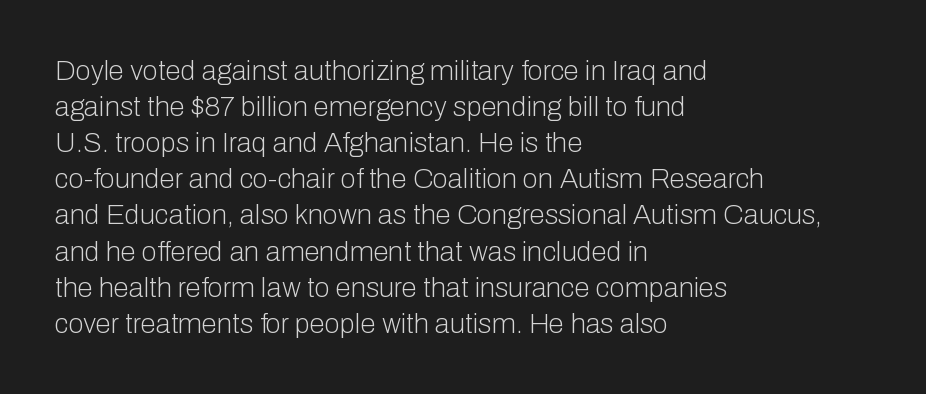
{"serif": "no", "italic": "no", "bold": "no", "weight": "light", "width": "normal", "stroke_contrast": "low", "x_height": "medium", "monospaced": "no", "underline": "no", "align": "left", "line_spacing": "normal", "line_spacing_ratio": 1.29, "letter_spacing": "normal", "letter_spacing_em": 0.0, "glyph_px": 28}
